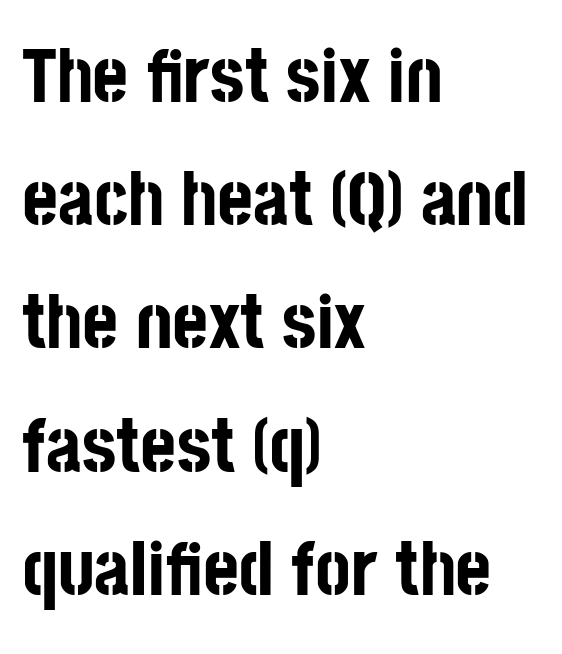
Q: Is the text bold? A: Yes.
Q: Is the text italic (slanted)? A: No, it is upright.
Q: Is the typeface a serif or a sans-serif typeface? A: Sans-serif.
Q: Is the text underlined? A: No.
Q: How is the paragraph aligned? A: Left-aligned.
Q: Is the spacing between letters normal or unusually wide? A: Normal.
Q: Is the spacing between lines tight, normal or loose? A: Normal.
Q: Width (condensed, normal, or wide)? A: Condensed.
Q: Stroke contrast? A: Low.
Q: x-height? A: Large.
Q: Monospaced? A: No.
